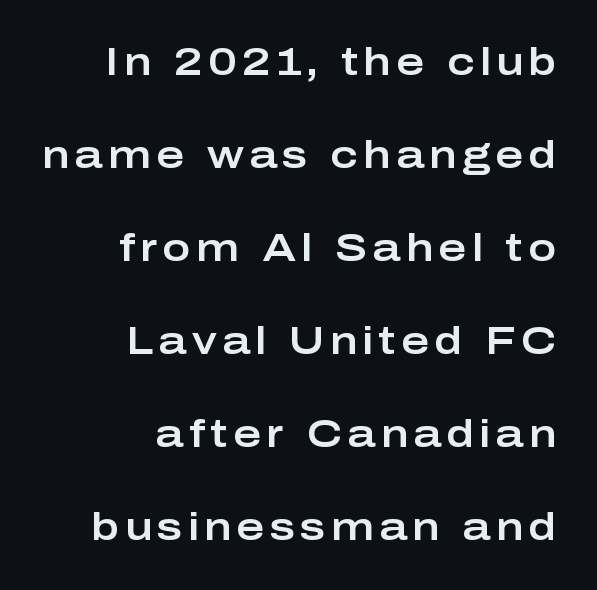
The image shows 38 px wide sans-serif type, upright; set right-aligned, loose line spacing (2.45x), not underlined; low stroke contrast and a medium x-height.
